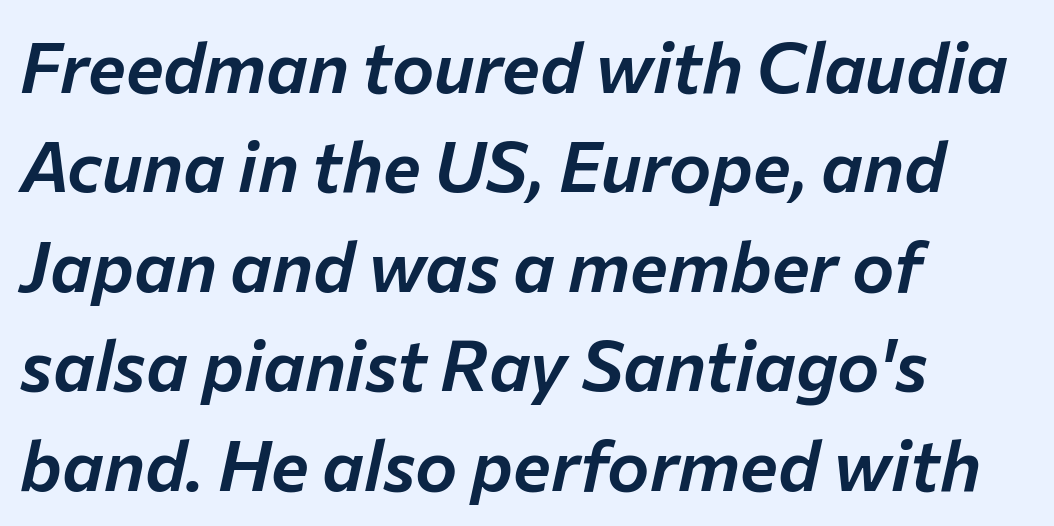
The image shows 71 px text type, italic (leaning right); set left-aligned, normal line spacing (1.4x), normal letter spacing, not underlined; low stroke contrast and a medium x-height.
